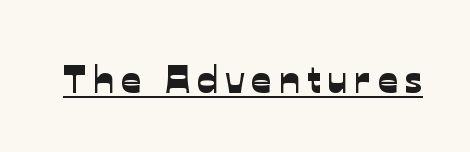
{"serif": "no", "width": "normal", "stroke_contrast": "low", "x_height": "medium", "monospaced": "no", "underline": "yes", "glyph_px": 39}
